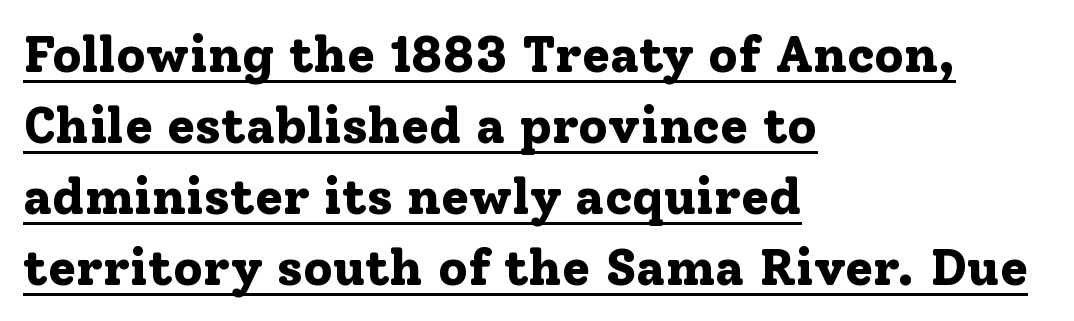
The image shows 51 px bold serif type, upright; set left-aligned, normal line spacing (1.39x), normal letter spacing, underlined; low stroke contrast and a medium x-height.
